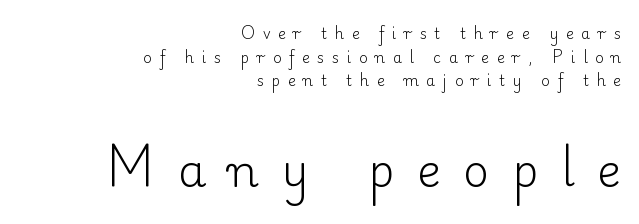
Q: Is the text bold? A: No.
Q: Is the text italic (slanted)? A: No, it is upright.
Q: Is the text underlined? A: No.
Q: How is the paragraph aligned? A: Right-aligned.
Q: Is the spacing between letters normal or unusually wide? A: Unusually wide.
Q: Is the spacing between lines tight, normal or loose? A: Normal.
Q: Which block of text is set in a larger size, the first (top) or the second (bottom)? A: The second (bottom) one.
Q: Width (condensed, normal, or wide)? A: Normal.
Q: Stroke contrast? A: Low.
Q: x-height? A: Small.
Q: Monospaced? A: No.
